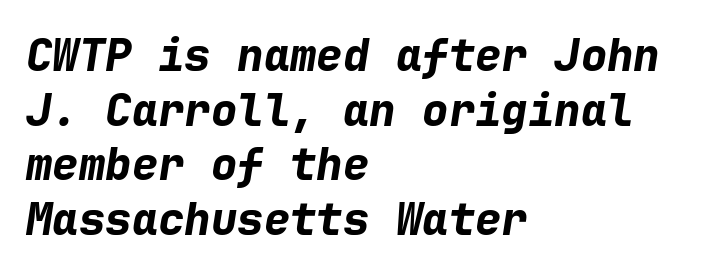
On the weight axis this lands at bold, roughly 700. A typesetter would mark this as italic. In CSS terms this would be text-align: left. There is no visible air inserted between adjacent glyphs.
